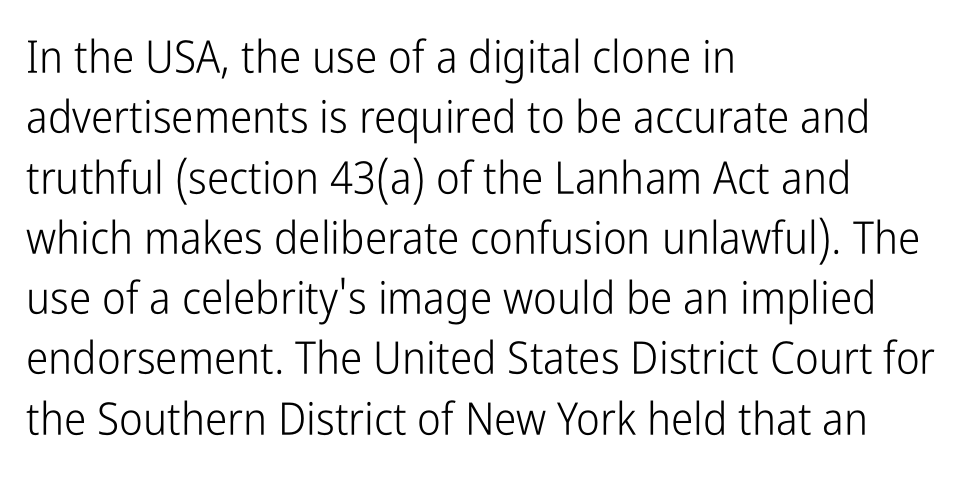
Rows of type keep a routine distance in the vertical direction. Proportional: the letters do not fall into vertical columns. The face looks like a standard text weight, possibly lighter. Type without underlining.
